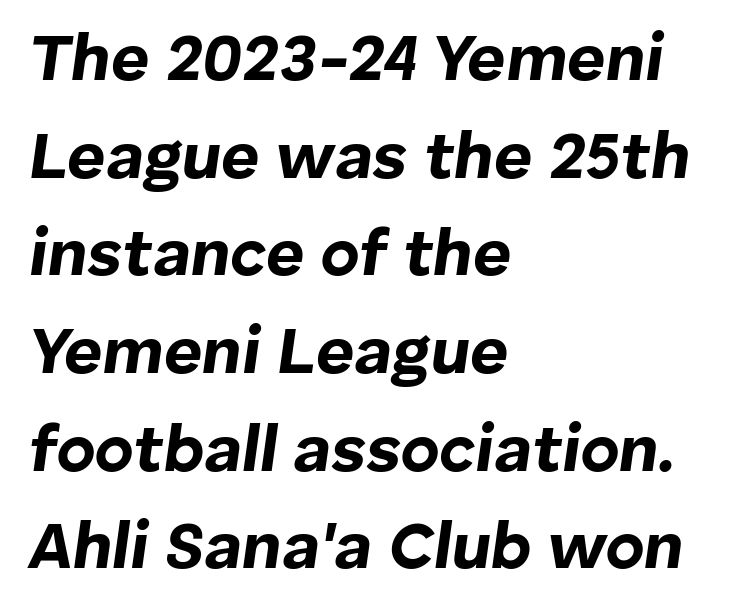
Q: Is the text bold? A: Yes.
Q: Is the text italic (slanted)? A: Yes, it leans right by about 8 degrees.
Q: Is the text underlined? A: No.
Q: How is the paragraph aligned? A: Left-aligned.
Q: Is the spacing between letters normal or unusually wide? A: Normal.
Q: Is the spacing between lines tight, normal or loose? A: Normal.
Q: Width (condensed, normal, or wide)? A: Normal.
Q: Stroke contrast? A: Low.
Q: x-height? A: Medium.
Q: Monospaced? A: No.
